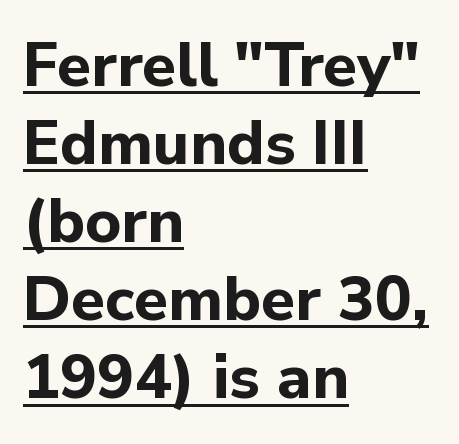
{"serif": "no", "italic": "no", "bold": "yes", "weight": "bold", "width": "normal", "stroke_contrast": "low", "x_height": "medium", "monospaced": "no", "underline": "yes", "align": "left", "line_spacing": "normal", "line_spacing_ratio": 1.26, "letter_spacing": "normal", "letter_spacing_em": 0.0, "glyph_px": 62}
